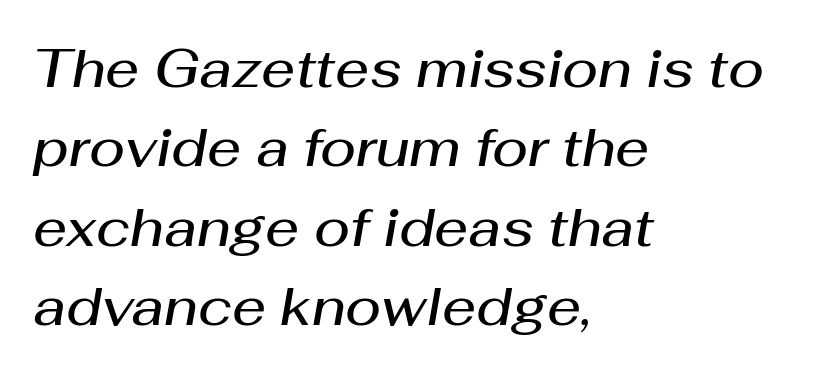
{"italic": "yes", "lean": "right", "slant_degrees": 10, "bold": "semi", "weight": "semibold", "width": "normal", "stroke_contrast": "medium", "x_height": "medium", "monospaced": "no", "underline": "no", "align": "left", "line_spacing": "normal", "line_spacing_ratio": 1.5, "letter_spacing": "normal", "letter_spacing_em": 0.0, "glyph_px": 53}
